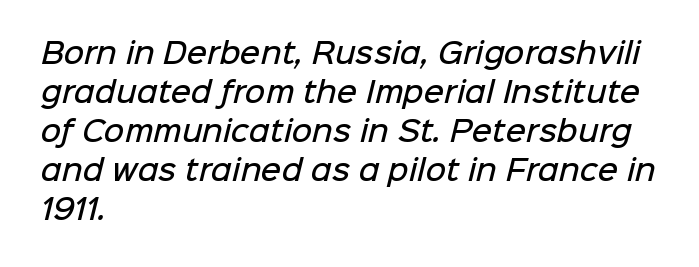
The image shows 28 px semibold sans-serif type; set left-aligned, normal line spacing (1.39x), normal letter spacing, not underlined; low stroke contrast and a medium x-height.
